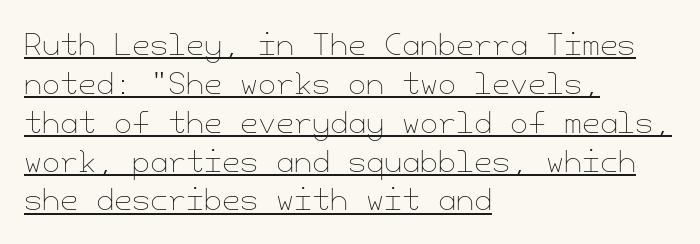
The image shows 29 px thin type, upright; set left-aligned, normal line spacing (1.34x), normal letter spacing, underlined; low stroke contrast and a small x-height.
